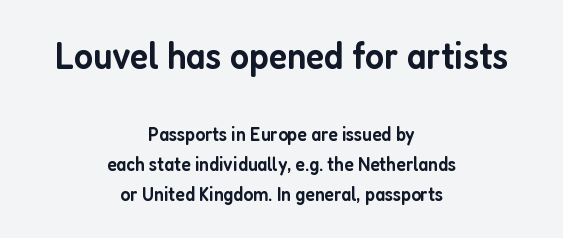
Q: Is the text bold? A: Semi-bold.
Q: Is the text italic (slanted)? A: No, it is upright.
Q: Is the typeface a serif or a sans-serif typeface? A: Sans-serif.
Q: Is the text underlined? A: No.
Q: How is the paragraph aligned? A: Centered.
Q: Is the spacing between letters normal or unusually wide? A: Normal.
Q: Is the spacing between lines tight, normal or loose? A: Normal.
Q: Which block of text is set in a larger size, the first (top) or the second (bottom)? A: The first (top) one.
Q: Width (condensed, normal, or wide)? A: Condensed.
Q: Stroke contrast? A: Low.
Q: x-height? A: Medium.
Q: Monospaced? A: No.
